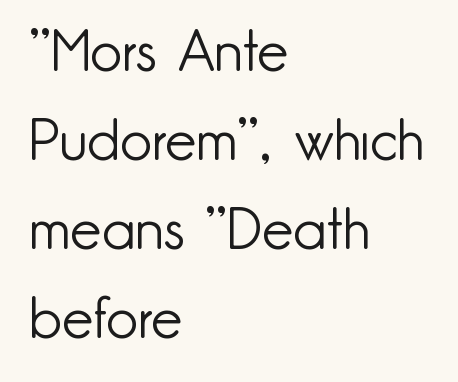
{"serif": "no", "italic": "no", "bold": "no", "weight": "light", "width": "normal", "stroke_contrast": "low", "x_height": "small", "monospaced": "no", "underline": "no", "align": "left", "line_spacing": "normal", "line_spacing_ratio": 1.59, "letter_spacing": "normal", "letter_spacing_em": 0.0, "glyph_px": 56}
